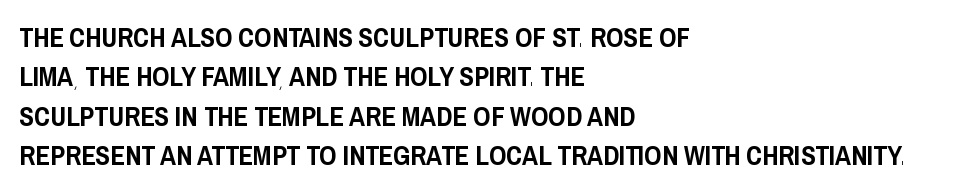
Q: Is the text italic (slanted)? A: No, it is upright.
Q: Is the text underlined? A: No.
Q: How is the paragraph aligned? A: Left-aligned.
Q: Is the spacing between letters normal or unusually wide? A: Normal.
Q: Is the spacing between lines tight, normal or loose? A: Normal.
